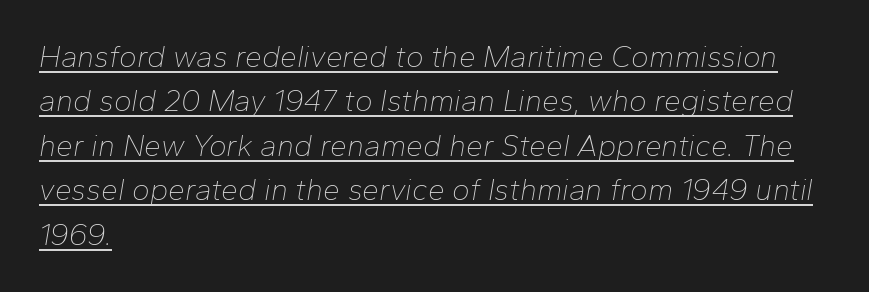
Tracking value appears to be zero — textbook default spacing. The whole block is typeset with a tilt. Summary of weight: not heavy and not bold. Leftover space on each line is placed entirely after the last word.
